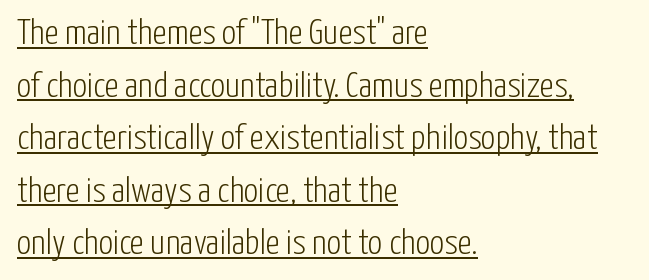
Q: Is the text bold? A: No.
Q: Is the text italic (slanted)? A: No, it is upright.
Q: Is the typeface a serif or a sans-serif typeface? A: Sans-serif.
Q: Is the text underlined? A: Yes.
Q: How is the paragraph aligned? A: Left-aligned.
Q: Is the spacing between letters normal or unusually wide? A: Normal.
Q: Is the spacing between lines tight, normal or loose? A: Normal.
Q: Width (condensed, normal, or wide)? A: Condensed.
Q: Stroke contrast? A: Low.
Q: x-height? A: Medium.
Q: Monospaced? A: No.
